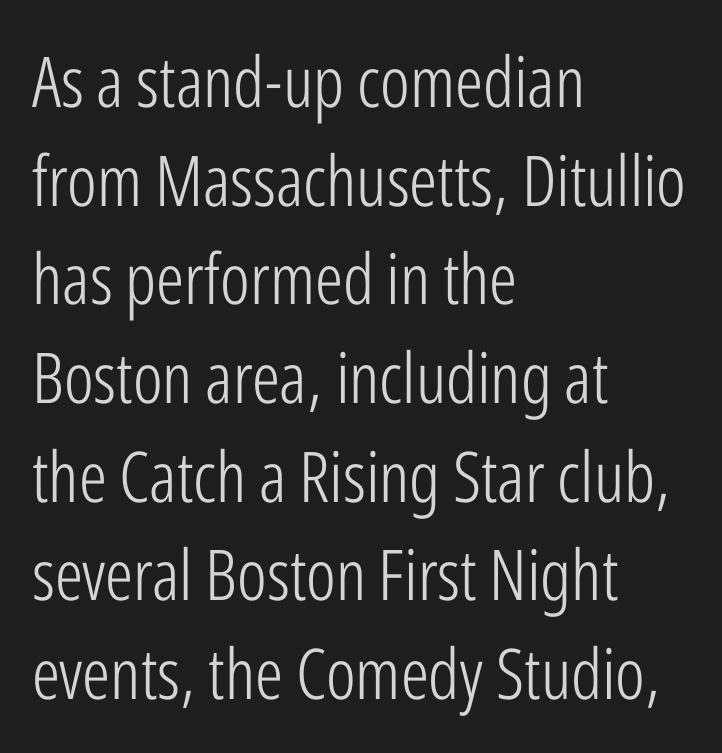
{"serif": "no", "italic": "no", "bold": "no", "weight": "light", "width": "condensed", "stroke_contrast": "low", "x_height": "medium", "monospaced": "no", "underline": "no", "align": "left", "line_spacing": "normal", "line_spacing_ratio": 1.41, "letter_spacing": "normal", "letter_spacing_em": 0.0, "glyph_px": 70}
